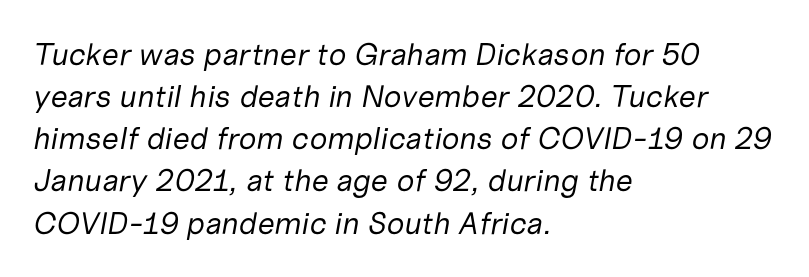
Q: Is the text bold? A: No.
Q: Is the text italic (slanted)? A: Yes, it leans right by about 10 degrees.
Q: Is the text underlined? A: No.
Q: How is the paragraph aligned? A: Left-aligned.
Q: Is the spacing between letters normal or unusually wide? A: Normal.
Q: Is the spacing between lines tight, normal or loose? A: Normal.
Q: Width (condensed, normal, or wide)? A: Normal.
Q: Stroke contrast? A: Low.
Q: x-height? A: Medium.
Q: Monospaced? A: No.
